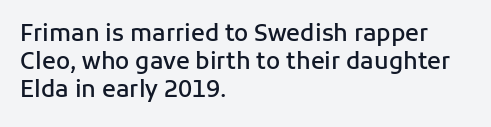
Q: Is the text bold? A: Semi-bold.
Q: Is the text italic (slanted)? A: No, it is upright.
Q: Is the text underlined? A: No.
Q: How is the paragraph aligned? A: Left-aligned.
Q: Is the spacing between letters normal or unusually wide? A: Normal.
